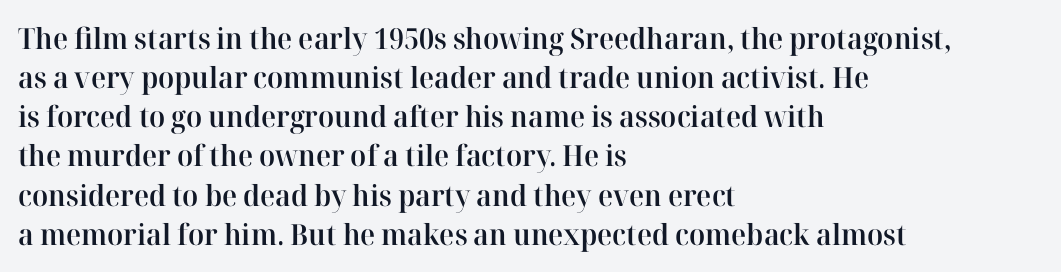
{"serif": "yes", "italic": "no", "bold": "semi", "weight": "semibold", "width": "normal", "stroke_contrast": "high", "x_height": "medium", "monospaced": "no", "underline": "no", "align": "left", "line_spacing": "normal", "line_spacing_ratio": 1.35, "letter_spacing": "normal", "letter_spacing_em": 0.0, "glyph_px": 29}
